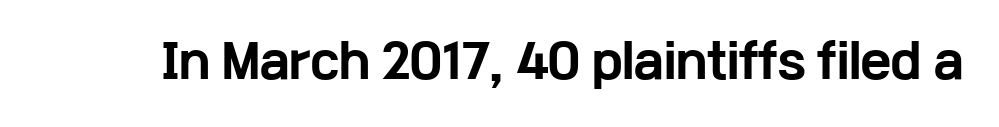
The image shows 46 px bold, wide sans-serif type, upright; set normal letter spacing, not underlined; low stroke contrast and a medium x-height.
